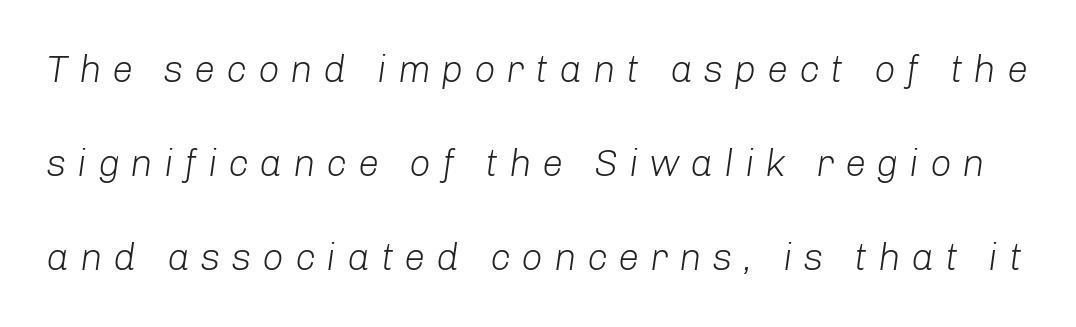
The passage shown leans; its letterforms are oblique. Is this a fixed-width face? No — the glyphs have proportional, varying widths. Vertical stems look standard width or narrower in stroke. You could only call the tracking loose — the letters float apart. A great deal of white space separates one row of letters from the next. Bare-footed words on every line.
